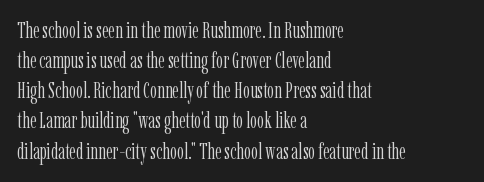
{"italic": "no", "bold": "no", "underline": "no", "align": "left", "line_spacing": "normal", "line_spacing_ratio": 1.37, "letter_spacing": "normal", "letter_spacing_em": 0.0, "glyph_px": 22}
